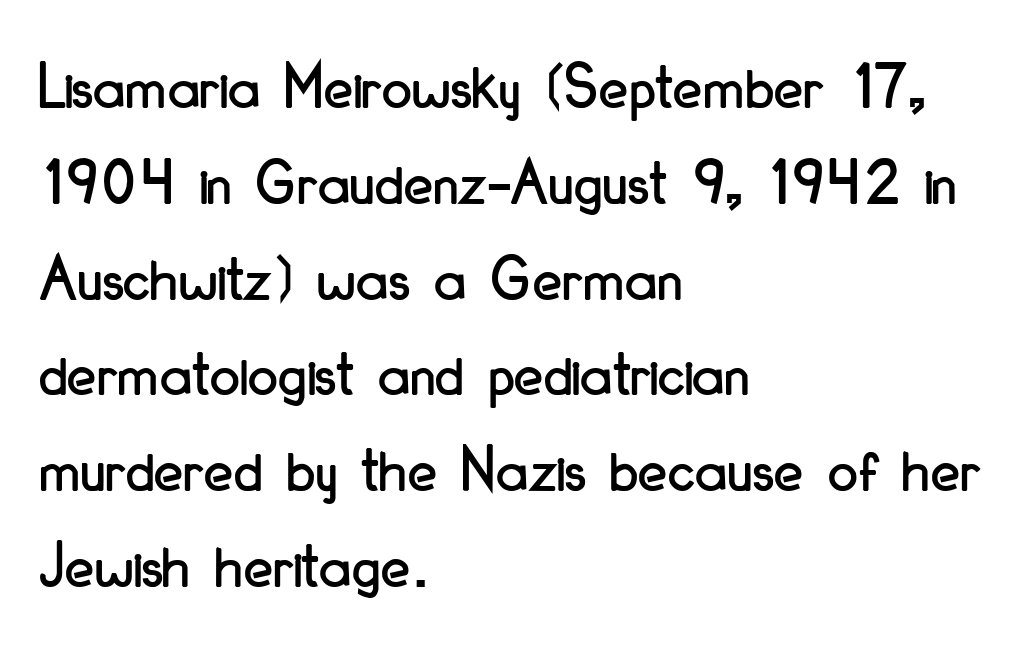
Q: Is the text italic (slanted)? A: No, it is upright.
Q: Is the typeface a serif or a sans-serif typeface? A: Sans-serif.
Q: Is the text underlined? A: No.
Q: How is the paragraph aligned? A: Left-aligned.
Q: Is the spacing between letters normal or unusually wide? A: Normal.
Q: Is the spacing between lines tight, normal or loose? A: Normal.
Q: Width (condensed, normal, or wide)? A: Condensed.
Q: Stroke contrast? A: Low.
Q: x-height? A: Small.
Q: Monospaced? A: No.
